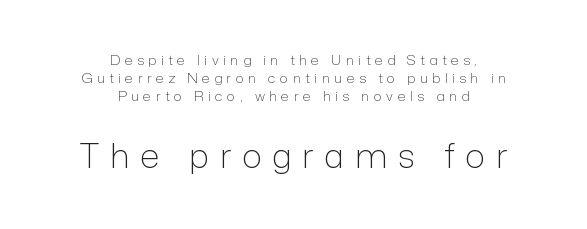
This rendering widens character spacing well past its baseline value. Where is the straight margin? There isn't one; the lines are centered. The rendering uses a moderate line-height, typical for paragraphs. Each letter keeps its own natural width here, so spacing adapts to shape. The gap between lines stays unmarked.
